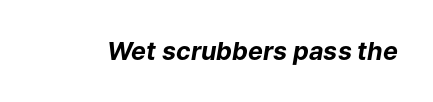
Letters rest on an invisible, unmarked baseline. Italic? Definitely — the glyphs are oblique. Thick stems and heavy bowls — unmistakably bold. Honestly, the letter spacing is just normal — you wouldn't notice it.
